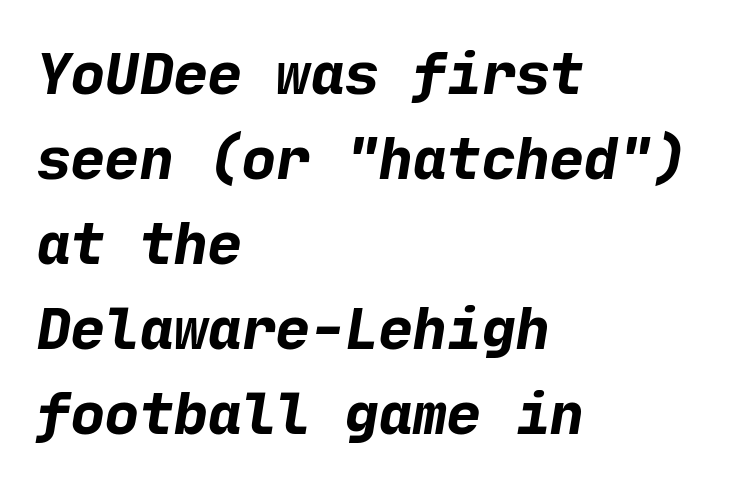
Q: Is the text bold? A: Yes.
Q: Is the typeface a serif or a sans-serif typeface? A: Sans-serif.
Q: Is the text underlined? A: No.
Q: How is the paragraph aligned? A: Left-aligned.
Q: Is the spacing between letters normal or unusually wide? A: Normal.
Q: Is the spacing between lines tight, normal or loose? A: Normal.
Q: Width (condensed, normal, or wide)? A: Normal.
Q: Stroke contrast? A: Low.
Q: x-height? A: Medium.
